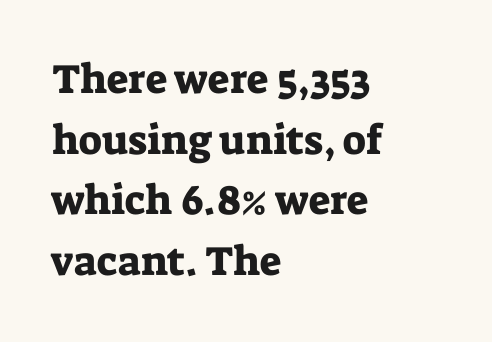
A serif font was chosen for this passage. The space directly below the letters is spotless. The font's upright variant was chosen for this text. These lines are rendered in a variable-pitch font. Casual observation: everything's shoved over to the left. In terms of letterspacing, this is plain default setting.
